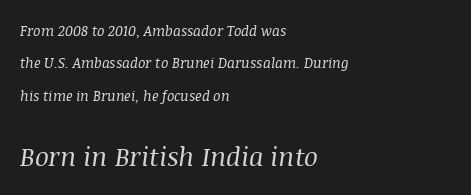
The image shows 26 px text type, italic (leaning right); set left-aligned, loose line spacing (2.32x), normal letter spacing, not underlined; the second (bottom) block is 1.86x larger.
